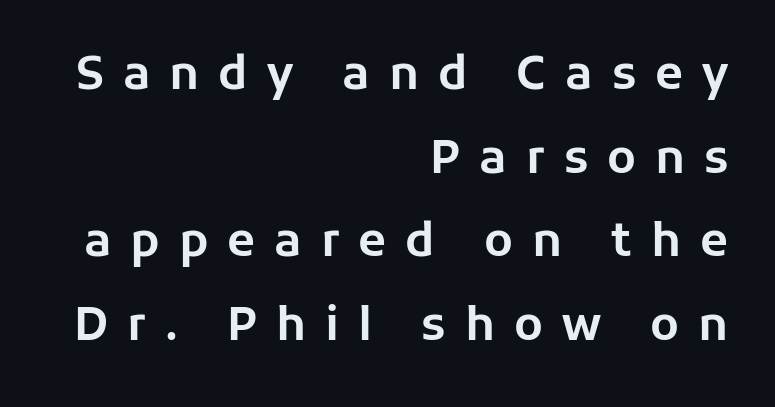
The image shows 46 px sans-serif type, upright; set right-aligned, line spacing 1.82x, unusually wide letter spacing (+0.41 em), not underlined; low stroke contrast and a medium x-height.
